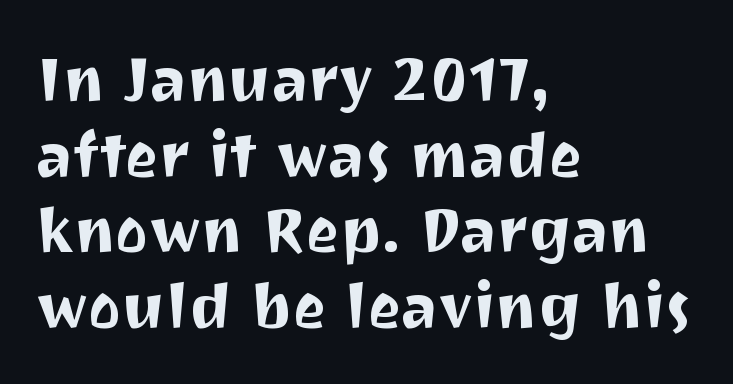
Bare-footed words on every line. A sans-serif font was chosen for this passage. These lines stack with their left ends in a neat column. Is this a fixed-width face? No — the glyphs have proportional, varying widths. The horizontal fit of the characters is conventional and even.
